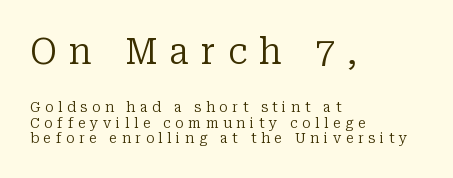
{"serif": "yes", "italic": "no", "bold": "no", "weight": "regular", "width": "normal", "stroke_contrast": "low", "x_height": "medium", "monospaced": "no", "underline": "no", "align": "left", "line_spacing": "tight", "line_spacing_ratio": 1.12, "letter_spacing": "wide", "letter_spacing_em": 0.33, "larger_block": "first", "size_ratio": 2.57, "glyph_px": 36}
